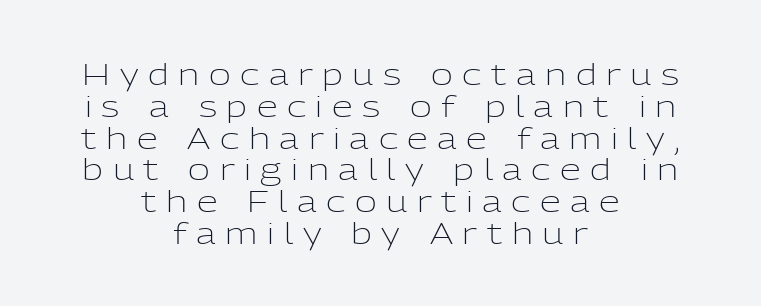
Q: Is the text bold? A: No.
Q: Is the text italic (slanted)? A: No, it is upright.
Q: Is the typeface a serif or a sans-serif typeface? A: Sans-serif.
Q: Is the text underlined? A: No.
Q: How is the paragraph aligned? A: Centered.
Q: Is the spacing between letters normal or unusually wide? A: Unusually wide.
Q: Is the spacing between lines tight, normal or loose? A: Tight.
Q: Width (condensed, normal, or wide)? A: Normal.
Q: Stroke contrast? A: Low.
Q: x-height? A: Medium.
Q: Monospaced? A: No.
